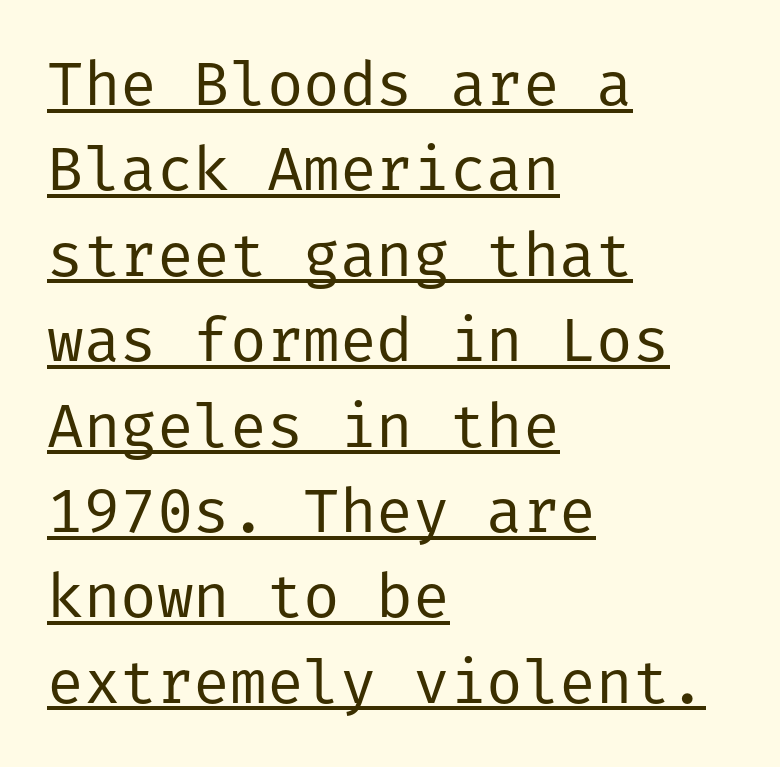
The image shows 61 px regular-weight sans-serif type, upright; set left-aligned, normal line spacing (1.4x), normal letter spacing, underlined; low stroke contrast and a medium x-height.
